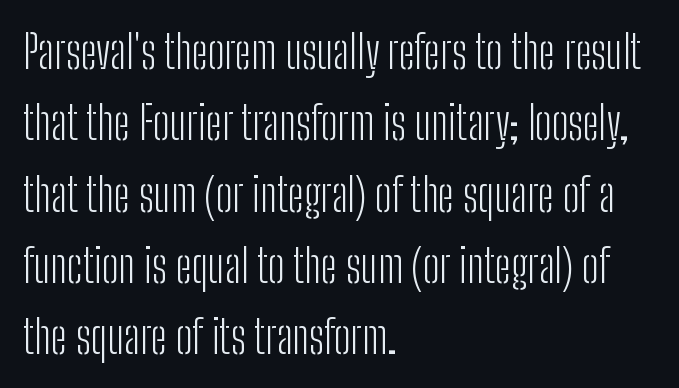
Q: Is the text bold? A: No.
Q: Is the text italic (slanted)? A: No, it is upright.
Q: Is the typeface a serif or a sans-serif typeface? A: Sans-serif.
Q: Is the text underlined? A: No.
Q: How is the paragraph aligned? A: Left-aligned.
Q: Is the spacing between letters normal or unusually wide? A: Normal.
Q: Is the spacing between lines tight, normal or loose? A: Normal.
Q: Width (condensed, normal, or wide)? A: Condensed.
Q: Stroke contrast? A: Low.
Q: x-height? A: Medium.
Q: Monospaced? A: No.
